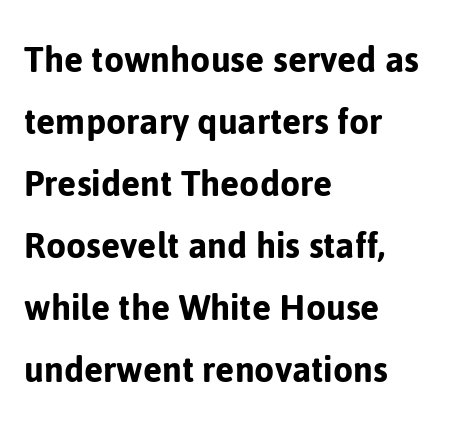
How are the letters spaced? Ordinarily, with no added tracking. A typesetter would call this leading conventional body-copy spacing. Just letters on the line, the space beneath them empty. The face used here is a sans, in the tradition of grotesques and geometrics. The passage shown is typed in a proportional face where columns would drift. Posture: straight, roman, zero tilt.
